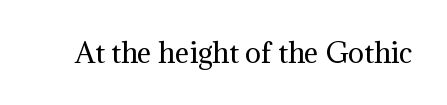
{"italic": "no", "bold": "no", "underline": "no", "letter_spacing": "normal", "letter_spacing_em": 0.0, "glyph_px": 27}
